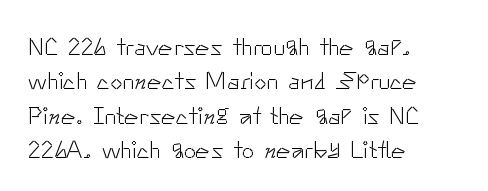
Q: Is the text bold? A: No.
Q: Is the text italic (slanted)? A: No, it is upright.
Q: Is the text underlined? A: No.
Q: How is the paragraph aligned? A: Left-aligned.
Q: Is the spacing between letters normal or unusually wide? A: Normal.
Q: Is the spacing between lines tight, normal or loose? A: Normal.
